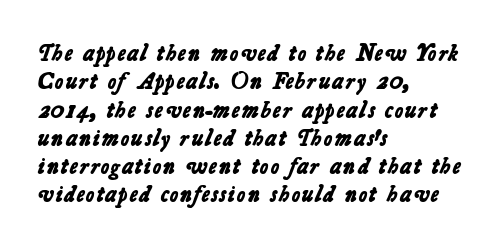
{"bold": "yes", "underline": "no", "align": "left", "line_spacing_ratio": 1.23, "letter_spacing": "normal", "letter_spacing_em": 0.0, "glyph_px": 23}
